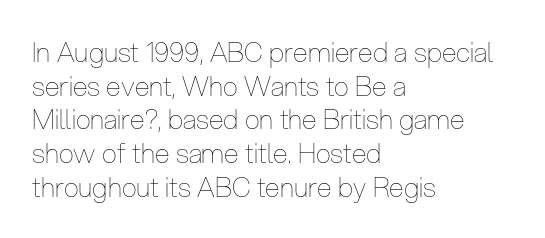
The image shows 27 px text type, upright; set left-aligned, normal line spacing (1.25x), normal letter spacing, not underlined.
